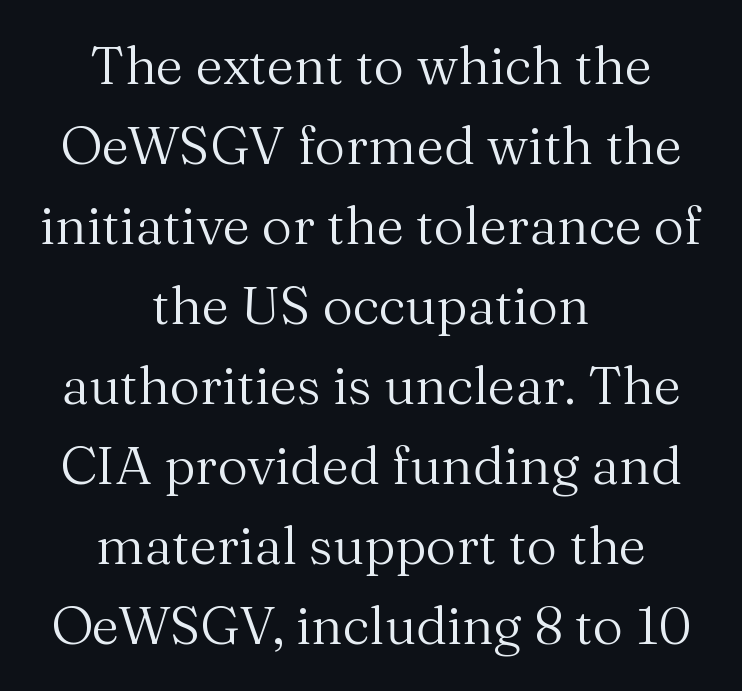
{"serif": "yes", "italic": "no", "bold": "no", "weight": "regular", "width": "normal", "stroke_contrast": "medium", "x_height": "medium", "monospaced": "no", "underline": "no", "align": "center", "line_spacing": "normal", "line_spacing_ratio": 1.51, "letter_spacing": "normal", "letter_spacing_em": 0.0, "glyph_px": 53}
